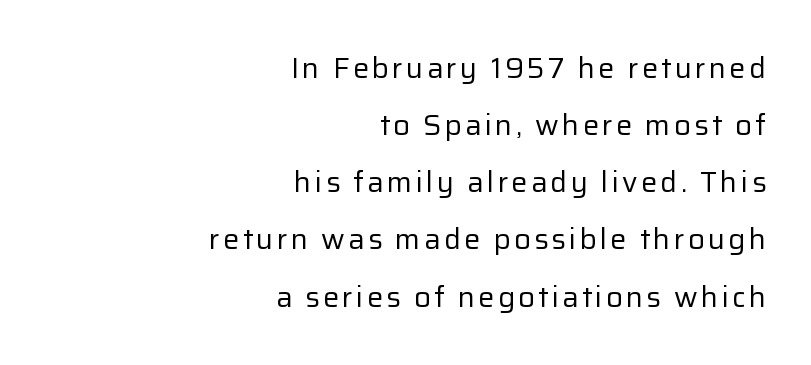
Here the designer chose a conventional face with non-uniform glyph widths. Letters have the restrained weight of plain body copy at most. Each row of text sits above clean, open space. Does the lettering tilt? It doesn't — this is upright. Loosely led — the rows are spread out.
